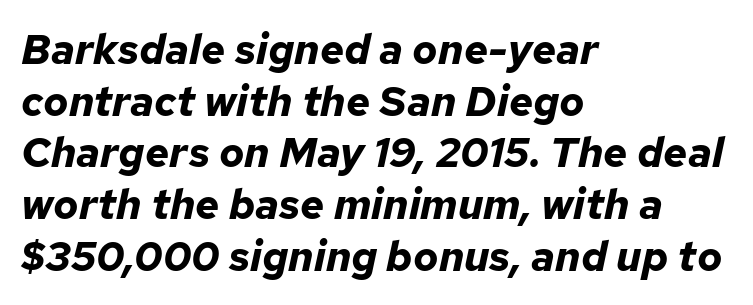
The image shows 42 px bold type, italic (leaning right); set left-aligned, line spacing 1.23x, normal letter spacing, not underlined; low stroke contrast and a medium x-height.
